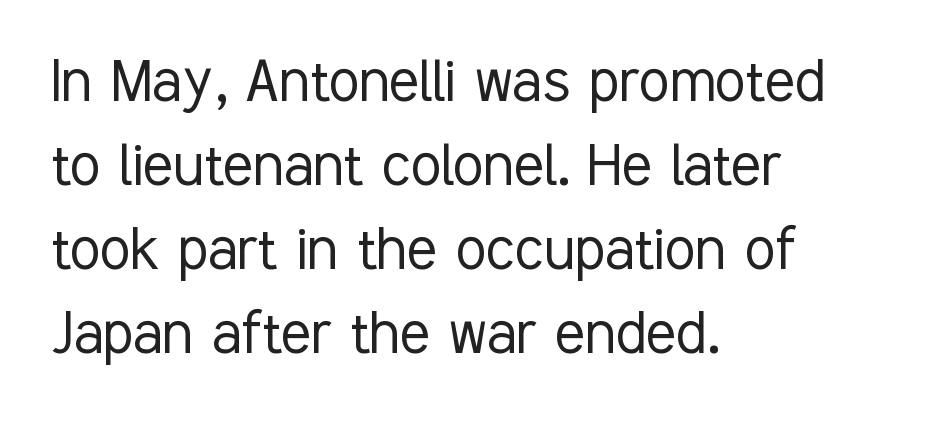
{"serif": "no", "italic": "no", "bold": "no", "weight": "light", "width": "condensed", "stroke_contrast": "low", "x_height": "medium", "monospaced": "no", "underline": "no", "align": "left", "line_spacing_ratio": 1.2, "letter_spacing": "normal", "letter_spacing_em": 0.0, "glyph_px": 70}
